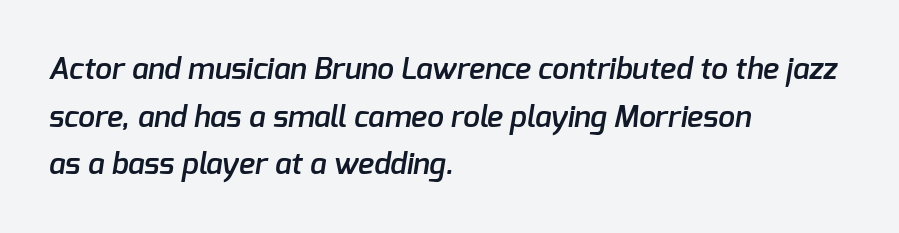
{"serif": "no", "bold": "semi", "weight": "semibold", "width": "normal", "stroke_contrast": "low", "x_height": "medium", "monospaced": "no", "underline": "no", "align": "left", "line_spacing": "normal", "line_spacing_ratio": 1.59, "letter_spacing": "normal", "letter_spacing_em": 0.0, "glyph_px": 30}
